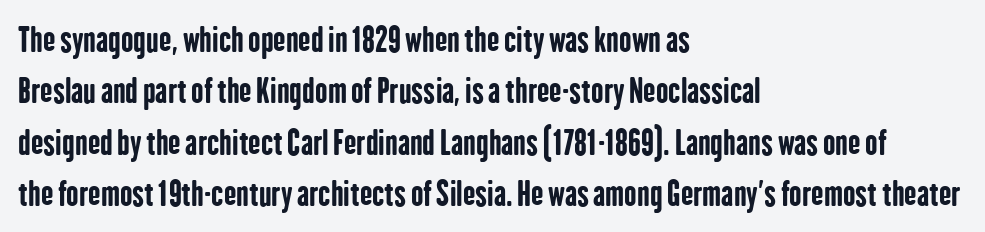
The passage is arranged the way most books set body copy — flush left. In terms of letterspacing, this is plain default setting. Typographic density is high because the face is bold. Students, observe: this is what conventionally led text looks like. Every character sits straight up, as roman type does.
